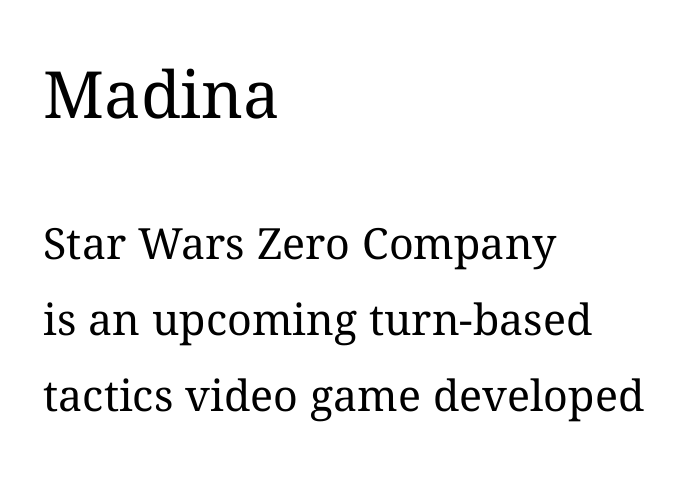
The passage shown is typed in a proportional face where columns would drift. The characters are drawn with everyday or finer stroke widths. Notice how the passage keeps a crisp vertical edge on the left only. A typesetter would call this zero additional tracking. The specimen reads as upright at a glance. If you squint, the top block still reads clearly — it's the larger of the two.
